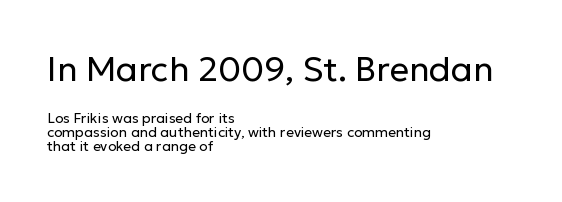
The image shows 34 px regular-weight sans-serif type, upright; set left-aligned, tight line spacing (1.01x), normal letter spacing, not underlined; the first (top) block is 2.43x larger; low stroke contrast and a medium x-height.
